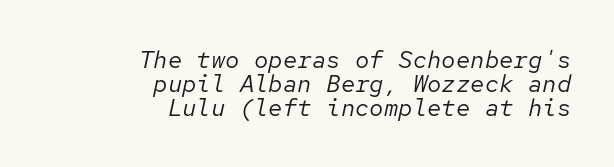
{"italic": "yes", "lean": "right", "slant_degrees": 12, "bold": "no", "underline": "no", "align": "right", "line_spacing": "tight", "line_spacing_ratio": 0.99, "letter_spacing": "normal", "letter_spacing_em": 0.0, "glyph_px": 24}
